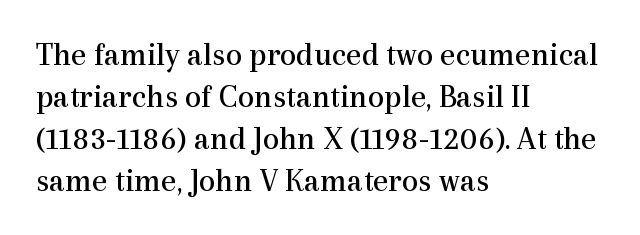
The image shows 33 px regular-weight serif type, upright; set left-aligned, normal line spacing (1.27x), normal letter spacing, not underlined; a medium x-height.
